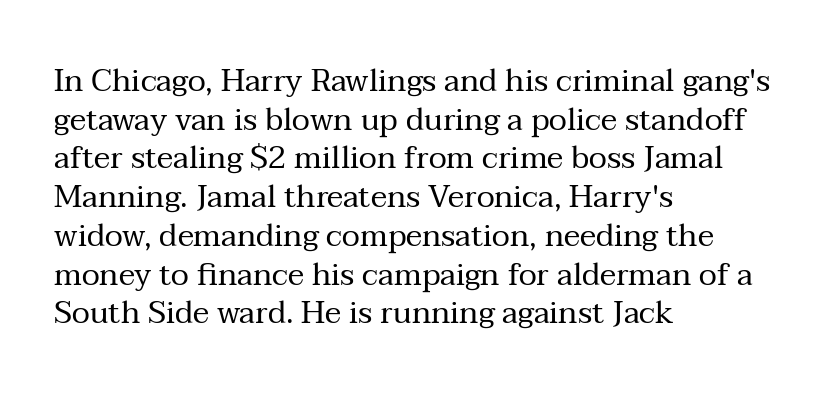
The font's upright variant was chosen for this text. The paragraph shown leans on its left margin. The leading is moderate, giving the passage an even texture. Bare-footed words on every line.
